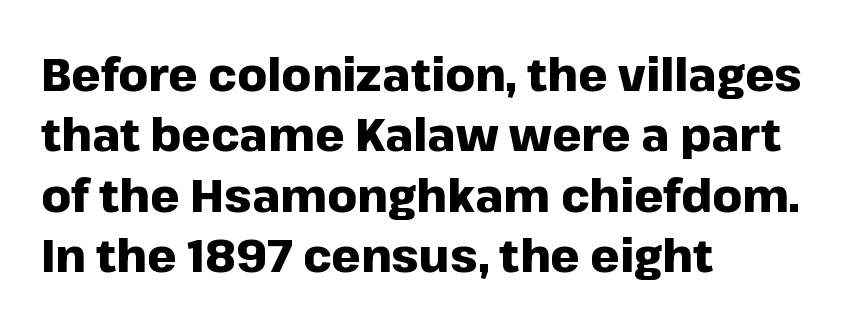
{"serif": "no", "italic": "no", "bold": "yes", "weight": "heavy", "width": "normal", "stroke_contrast": "low", "x_height": "medium", "monospaced": "no", "underline": "no", "align": "left", "line_spacing": "normal", "line_spacing_ratio": 1.31, "letter_spacing": "normal", "letter_spacing_em": 0.0, "glyph_px": 46}
